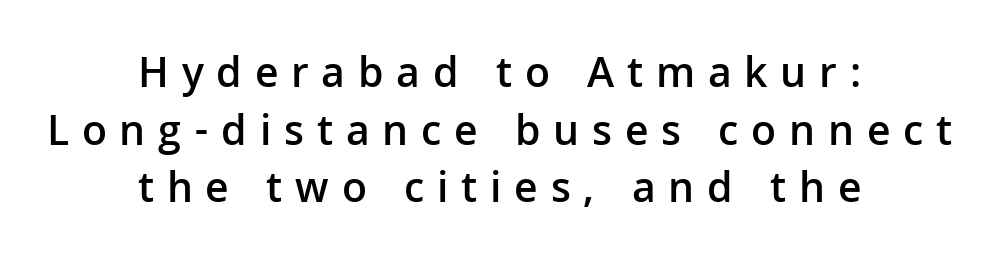
Q: Is the text bold? A: Semi-bold.
Q: Is the text italic (slanted)? A: No, it is upright.
Q: Is the typeface a serif or a sans-serif typeface? A: Sans-serif.
Q: Is the text underlined? A: No.
Q: How is the paragraph aligned? A: Centered.
Q: Is the spacing between letters normal or unusually wide? A: Unusually wide.
Q: Is the spacing between lines tight, normal or loose? A: Normal.
Q: Width (condensed, normal, or wide)? A: Normal.
Q: Stroke contrast? A: Low.
Q: x-height? A: Medium.
Q: Monospaced? A: No.
